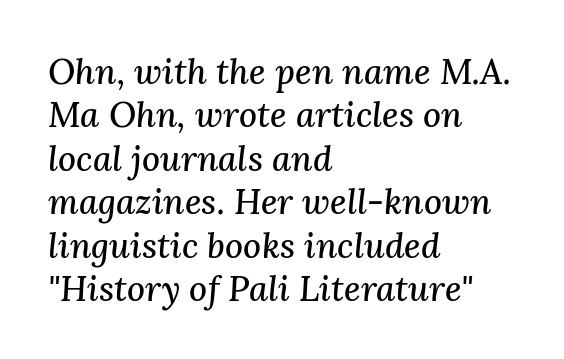
The image shows 35 px serif type, italic (leaning right); set left-aligned, line spacing 1.24x, normal letter spacing, not underlined; medium stroke contrast and a medium x-height.
